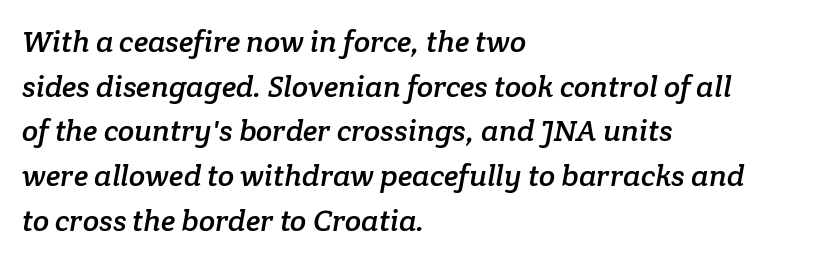
Teacher's note: observe the even left margin — that is flush-left alignment. Descenders are the only things crossing below the line. Honestly, the row spacing looks completely unremarkable. These lines are rendered in a variable-pitch font. This rendering leaves character spacing at its baseline value. What kind of face is this? One with serifs.
